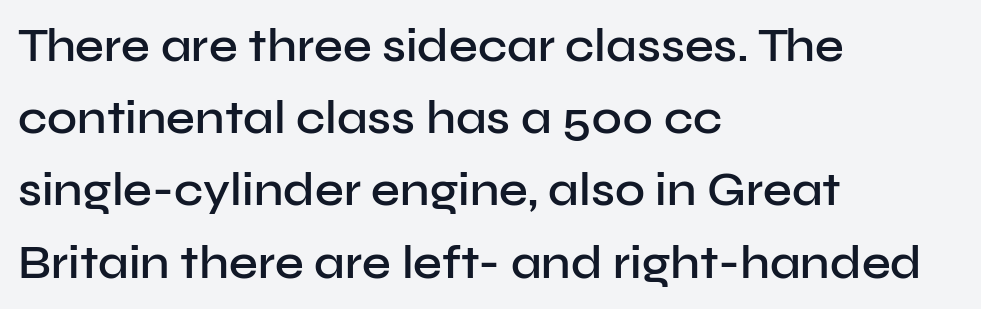
Q: Is the text bold? A: Semi-bold.
Q: Is the text italic (slanted)? A: No, it is upright.
Q: Is the typeface a serif or a sans-serif typeface? A: Sans-serif.
Q: Is the text underlined? A: No.
Q: How is the paragraph aligned? A: Left-aligned.
Q: Is the spacing between letters normal or unusually wide? A: Normal.
Q: Is the spacing between lines tight, normal or loose? A: Normal.
Q: Width (condensed, normal, or wide)? A: Normal.
Q: Stroke contrast? A: Low.
Q: x-height? A: Medium.
Q: Monospaced? A: No.
